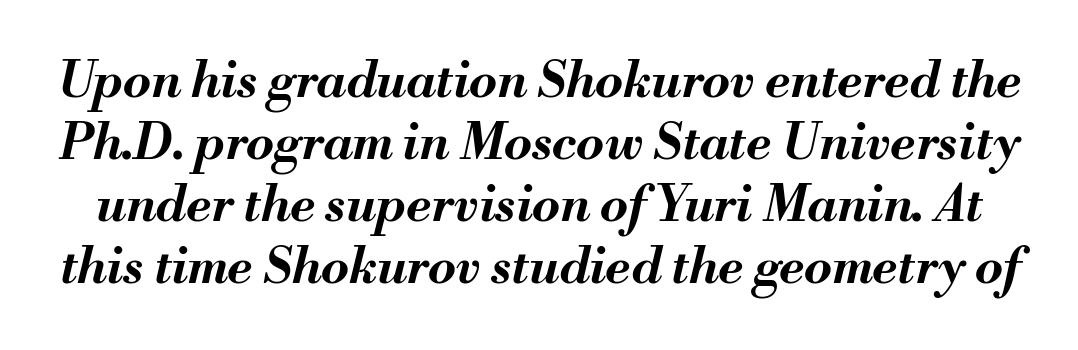
Q: Is the text bold? A: Yes.
Q: Is the text italic (slanted)? A: Yes, it leans right by about 13 degrees.
Q: Is the text underlined? A: No.
Q: Is the spacing between letters normal or unusually wide? A: Normal.
Q: Width (condensed, normal, or wide)? A: Normal.
Q: Stroke contrast? A: Medium.
Q: x-height? A: Small.
Q: Monospaced? A: No.
